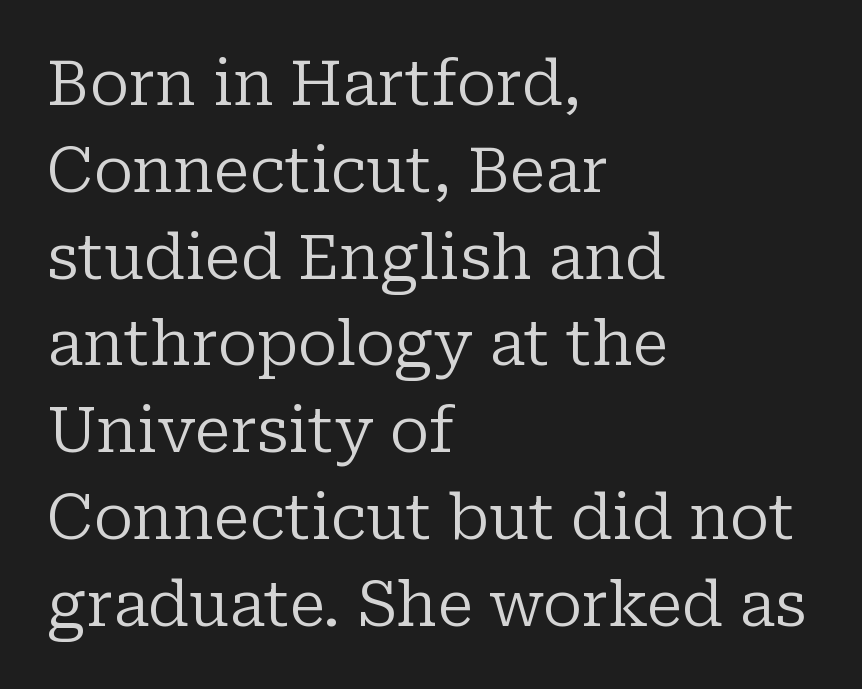
The image shows 62 px regular-weight serif type, upright; set left-aligned, normal line spacing (1.4x), normal letter spacing, not underlined; low stroke contrast and a medium x-height.
